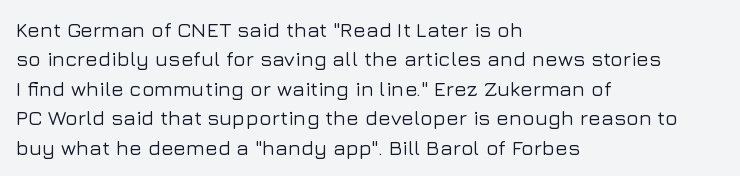
If you drew a ruler down the left edge, every line would touch it. The foot of each line stays bare and open. What's the leading like? Ordinary, nothing unusual. The axis of the letterforms is exactly vertical. Observe the ordinary spacing: letters are neighbours, not strangers.
